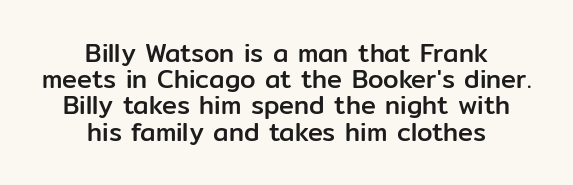
Q: Is the text italic (slanted)? A: No, it is upright.
Q: Is the text underlined? A: No.
Q: How is the paragraph aligned? A: Centered.
Q: Is the spacing between letters normal or unusually wide? A: Normal.
Q: Is the spacing between lines tight, normal or loose? A: Tight.
